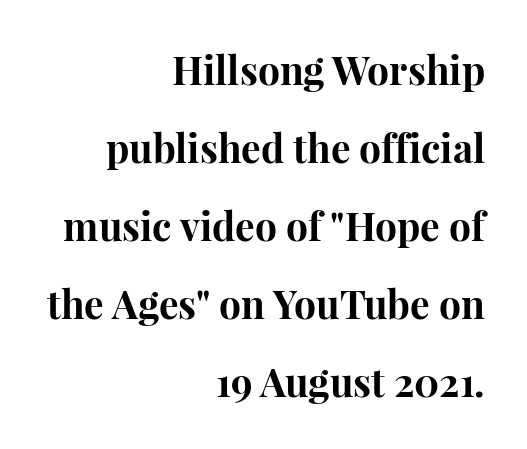
The image shows 39 px bold serif type, upright; set right-aligned, loose line spacing (2.0x), normal letter spacing, not underlined; high stroke contrast and a medium x-height.
